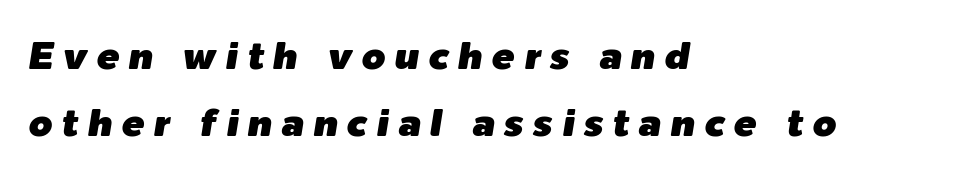
The image shows 38 px text type, italic (leaning right); set left-aligned, line spacing 1.77x, unusually wide letter spacing (+0.24 em), not underlined; low stroke contrast and a medium x-height.
